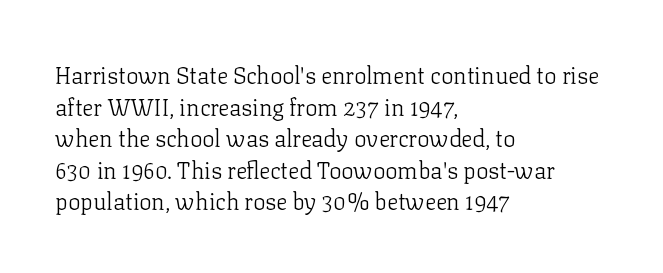
The strokes are not fattened; the text isn't bold. Beneath every word, the page is bare. Every row of glyphs begins at an identical x-position on the left. In terms of posture, this sample is upright.
